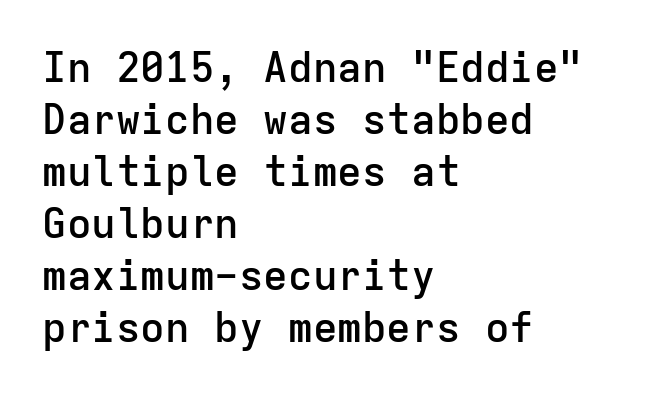
{"serif": "no", "italic": "no", "bold": "semi", "weight": "semibold", "width": "normal", "stroke_contrast": "low", "x_height": "medium", "monospaced": "yes", "underline": "no", "align": "left", "line_spacing": "normal", "line_spacing_ratio": 1.27, "letter_spacing": "normal", "letter_spacing_em": 0.0, "glyph_px": 41}
